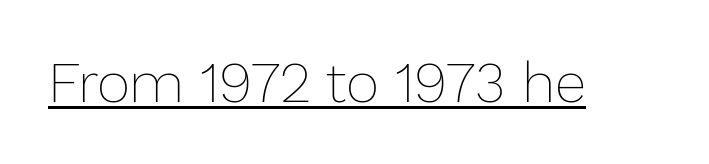
The image shows 57 px thin type, upright; set normal letter spacing, underlined; low stroke contrast and a medium x-height.
